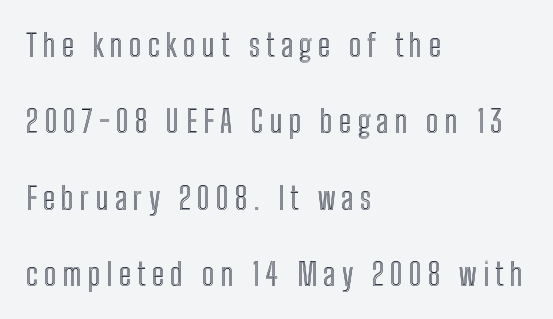
The image shows 31 px condensed type, upright; set left-aligned, loose line spacing (2.46x), unusually wide letter spacing (+0.2 em), not underlined; a medium x-height.
